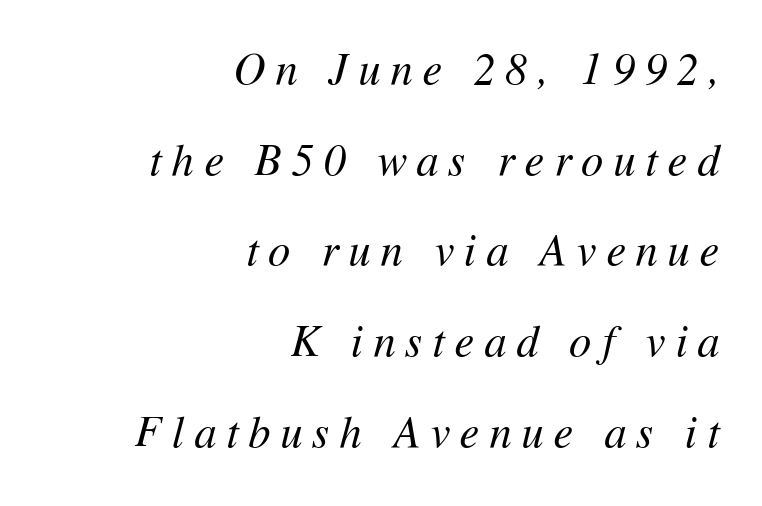
{"italic": "yes", "lean": "right", "slant_degrees": 11, "bold": "no", "weight": "regular", "width": "normal", "stroke_contrast": "medium", "x_height": "medium", "monospaced": "no", "underline": "no", "align": "right", "line_spacing": "loose", "line_spacing_ratio": 2.06, "letter_spacing": "wide", "letter_spacing_em": 0.23, "glyph_px": 44}
